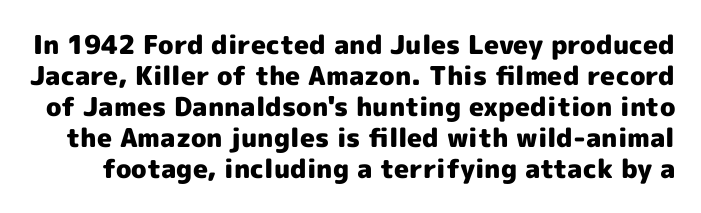
The image shows 26 px bold type, upright; set line spacing 1.19x, normal letter spacing, not underlined.
